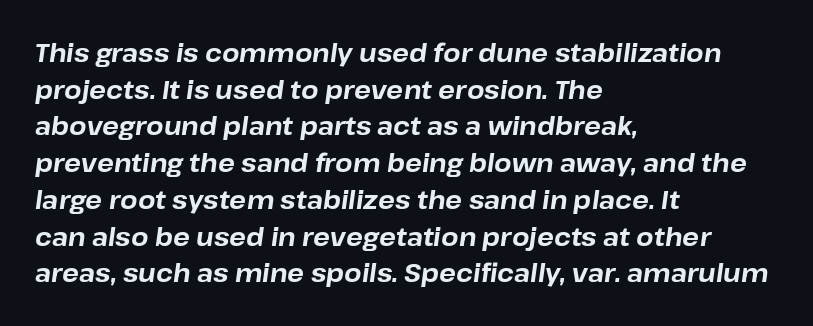
The image shows 25 px bold type, italic (leaning right); set left-aligned, normal line spacing (1.47x), normal letter spacing, not underlined.
